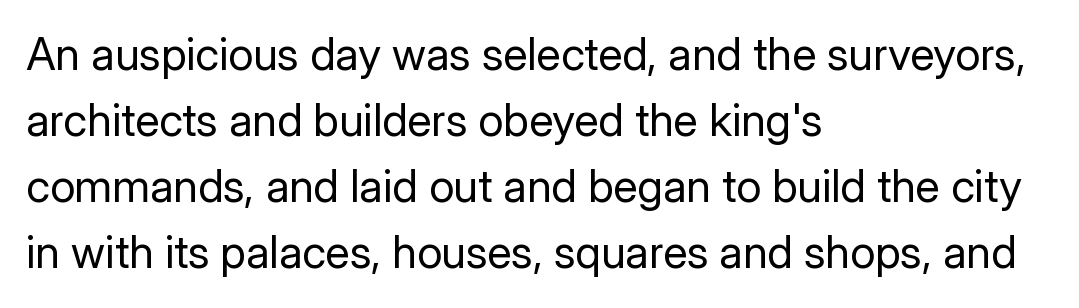
{"serif": "no", "italic": "no", "bold": "no", "weight": "regular", "width": "normal", "stroke_contrast": "low", "x_height": "medium", "monospaced": "no", "underline": "no", "align": "left", "line_spacing": "normal", "line_spacing_ratio": 1.47, "letter_spacing": "normal", "letter_spacing_em": 0.0, "glyph_px": 45}
